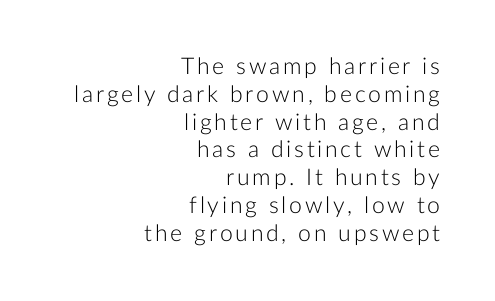
Q: Is the text bold? A: No.
Q: Is the text italic (slanted)? A: No, it is upright.
Q: Is the text underlined? A: No.
Q: How is the paragraph aligned? A: Right-aligned.
